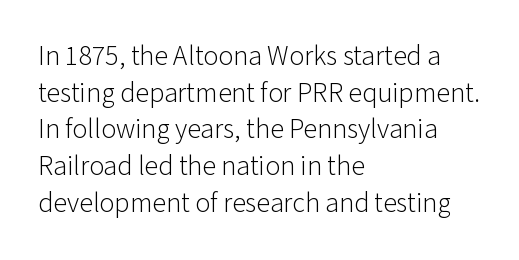
{"serif": "no", "italic": "no", "bold": "no", "weight": "light", "width": "normal", "stroke_contrast": "low", "x_height": "medium", "monospaced": "no", "underline": "no", "align": "left", "line_spacing": "normal", "line_spacing_ratio": 1.31, "letter_spacing": "normal", "letter_spacing_em": 0.0, "glyph_px": 28}
